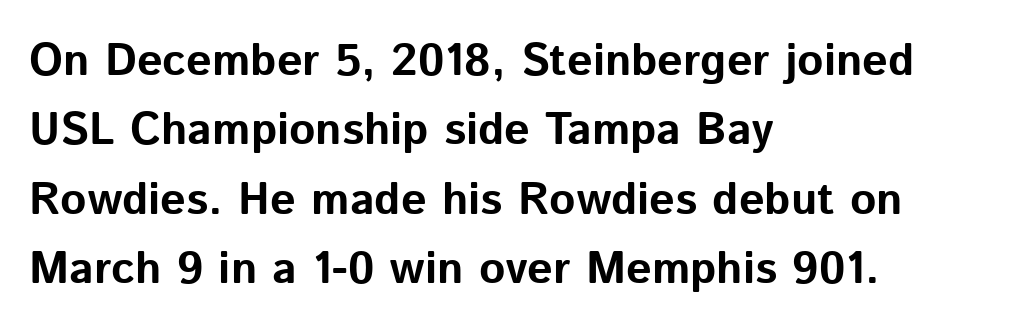
The image shows 45 px bold sans-serif type, upright; set left-aligned, normal line spacing (1.54x), normal letter spacing, not underlined; low stroke contrast and a medium x-height.
